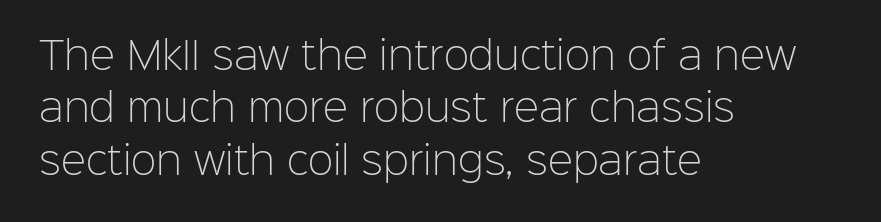
Does the copy run flush right? No — it runs flush left. The type sits square on the baseline with zero lean. Letter spacing: default. Just letters on the line, the space beneath them empty.
